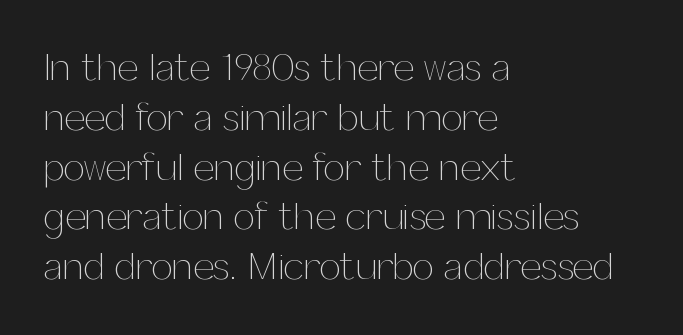
Summary of vertical rhythm: regular, with standard interline spacing. Notice how the passage keeps a crisp vertical edge on the left only. Note the varied advance widths — an 'i' is clearly narrower than an 'm'. This sample uses plain, unmodified letter spacing. The lettering holds an erect, upright posture throughout.
